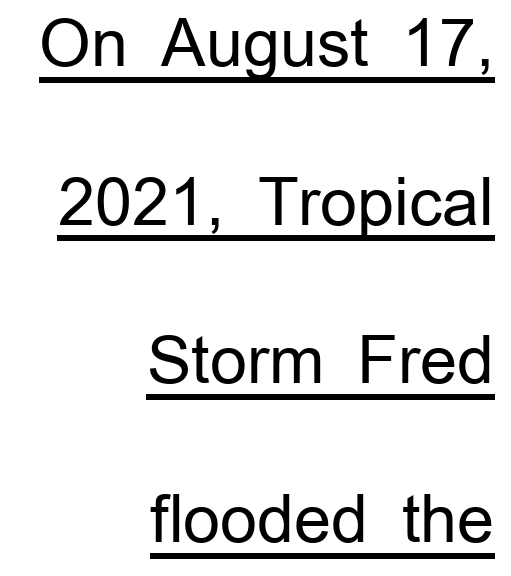
The image shows 65 px regular-weight sans-serif type, upright; set right-aligned, loose line spacing (2.44x), normal letter spacing, underlined; low stroke contrast and a medium x-height.
